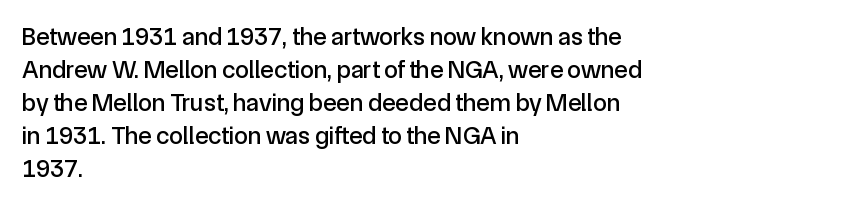
{"italic": "no", "underline": "no", "align": "left", "line_spacing": "normal", "line_spacing_ratio": 1.32, "letter_spacing": "normal", "letter_spacing_em": 0.0, "glyph_px": 25}
